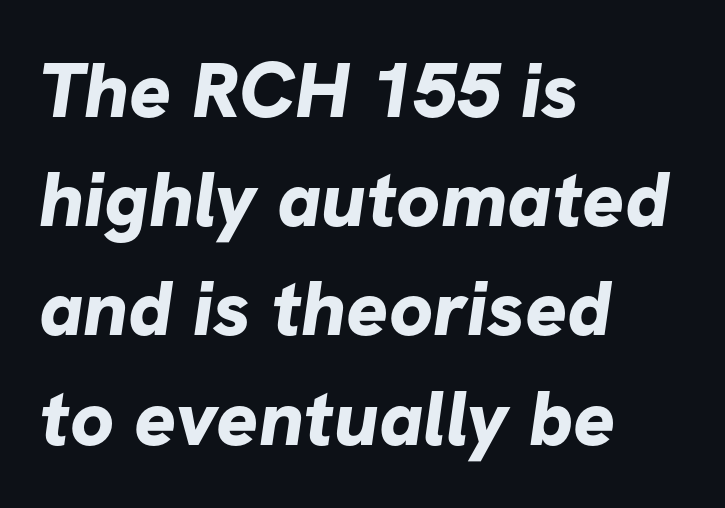
The image shows 78 px bold sans-serif type; set left-aligned, normal line spacing (1.4x), normal letter spacing, not underlined; low stroke contrast and a medium x-height.
